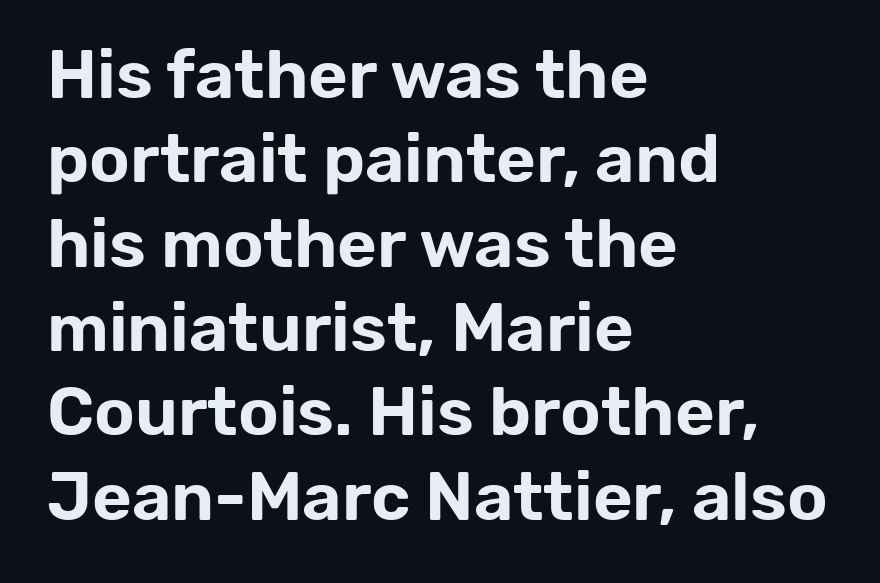
{"serif": "no", "italic": "no", "width": "normal", "stroke_contrast": "low", "x_height": "medium", "monospaced": "no", "underline": "no", "align": "left", "line_spacing_ratio": 1.24, "letter_spacing": "normal", "letter_spacing_em": 0.0, "glyph_px": 68}
